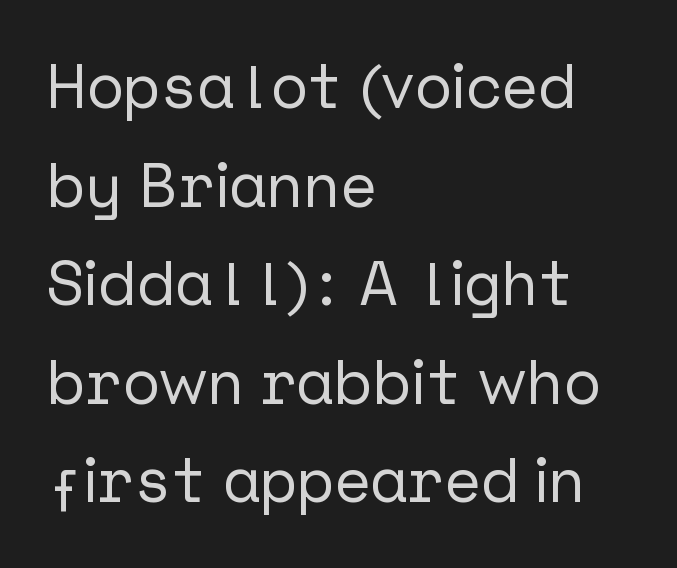
Lines of text with bare space underneath. The face used here is a sans, in the tradition of grotesques and geometrics. Horizontal bands of white between lines are of average thickness. Words appear dense and cohesive because spacing is normal.
